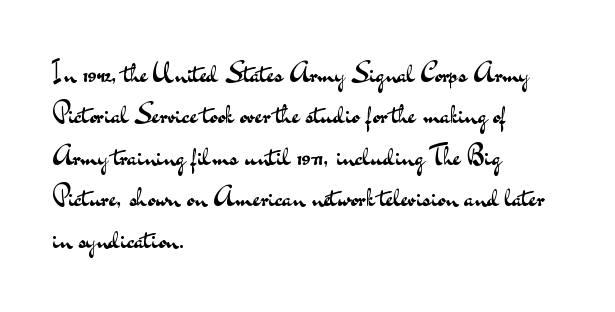
Q: Is the text bold? A: No.
Q: Is the text italic (slanted)? A: Yes.
Q: Is the typeface a serif or a sans-serif typeface? A: Sans-serif.
Q: Is the text underlined? A: No.
Q: How is the paragraph aligned? A: Left-aligned.
Q: Is the spacing between letters normal or unusually wide? A: Normal.
Q: Is the spacing between lines tight, normal or loose? A: Normal.
Q: Width (condensed, normal, or wide)? A: Wide.
Q: Stroke contrast? A: Medium.
Q: x-height? A: Small.
Q: Monospaced? A: No.
